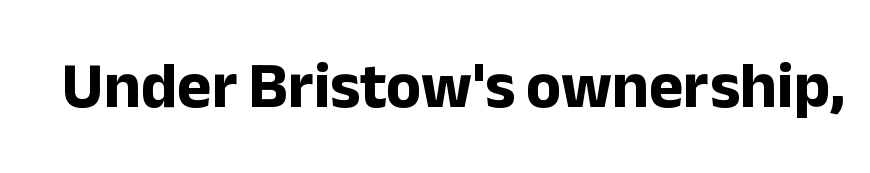
{"serif": "no", "italic": "no", "bold": "yes", "weight": "bold", "width": "normal", "stroke_contrast": "low", "x_height": "medium", "monospaced": "no", "underline": "no", "letter_spacing": "normal", "letter_spacing_em": 0.0, "glyph_px": 65}
